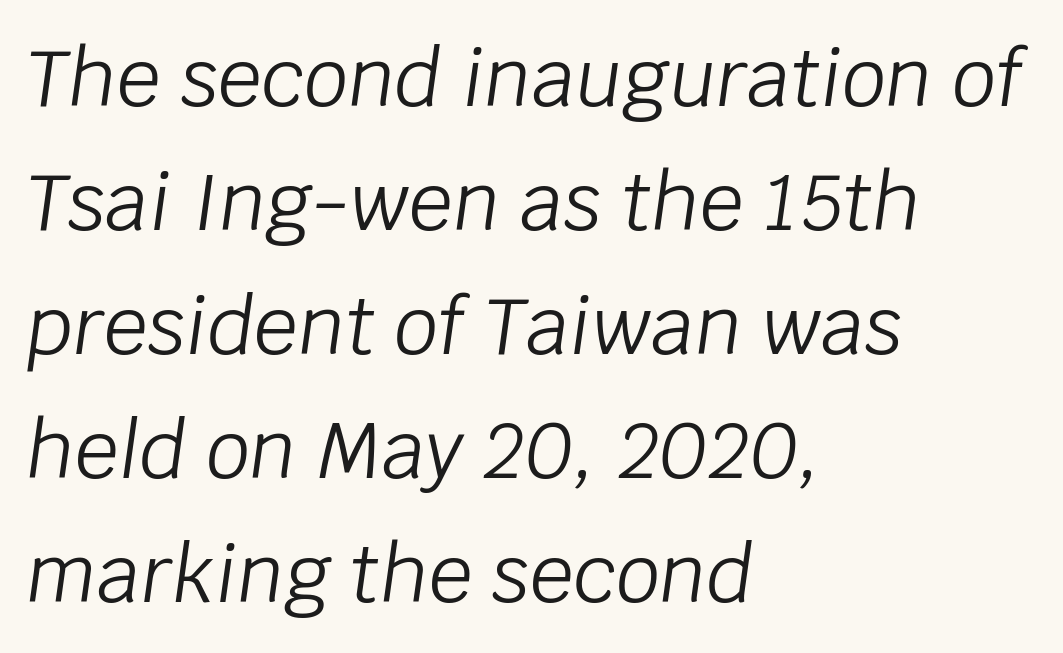
The face looks like a standard text weight, possibly lighter. Character widths vary here, with narrow letters taking less room than wide ones. Quick note: interline space is typical. This sample uses an oblique cut, with every glyph tilted off the vertical.
